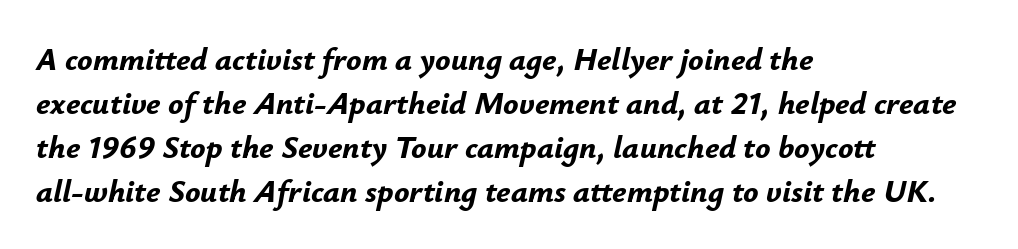
Students, observe: this is what conventionally led text looks like. This sample is left-justified, so line endings fall wherever the words run out. This rendering features lettering with no underline. There is no visible air inserted between adjacent glyphs.
